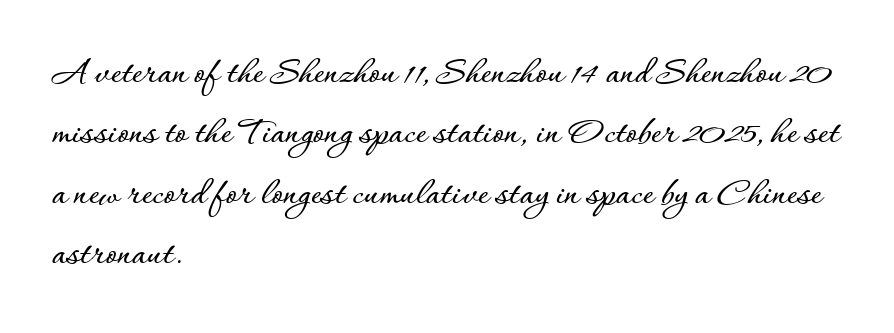
{"width": "normal", "stroke_contrast": "low", "x_height": "small", "monospaced": "no", "underline": "no", "align": "left", "line_spacing": "normal", "line_spacing_ratio": 1.51, "letter_spacing": "normal", "letter_spacing_em": 0.0, "glyph_px": 40}
